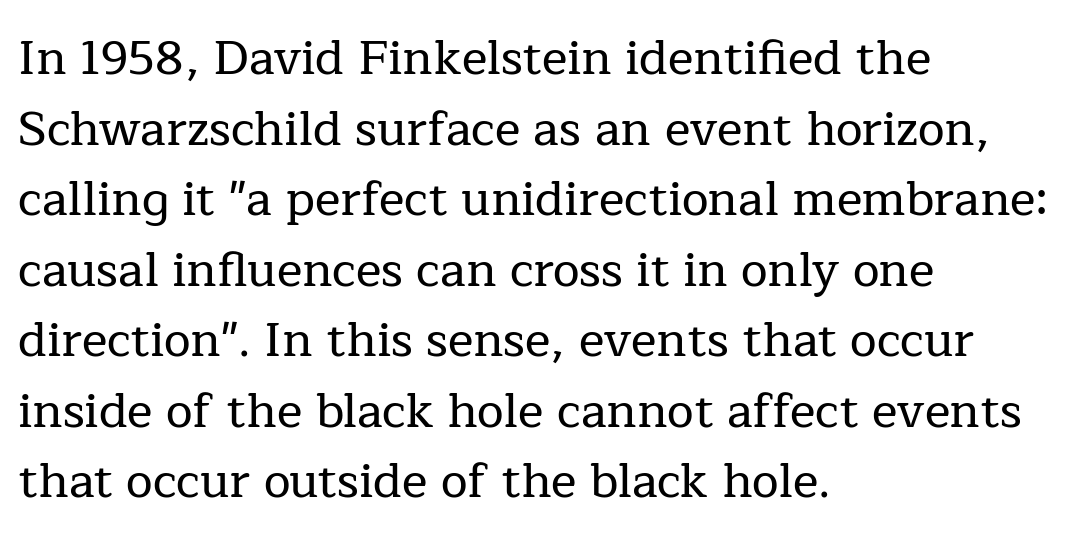
Q: Is the text italic (slanted)? A: No, it is upright.
Q: Is the typeface a serif or a sans-serif typeface? A: Serif.
Q: Is the text underlined? A: No.
Q: How is the paragraph aligned? A: Left-aligned.
Q: Is the spacing between letters normal or unusually wide? A: Normal.
Q: Is the spacing between lines tight, normal or loose? A: Normal.
Q: Width (condensed, normal, or wide)? A: Normal.
Q: Stroke contrast? A: Low.
Q: x-height? A: Medium.
Q: Monospaced? A: No.
